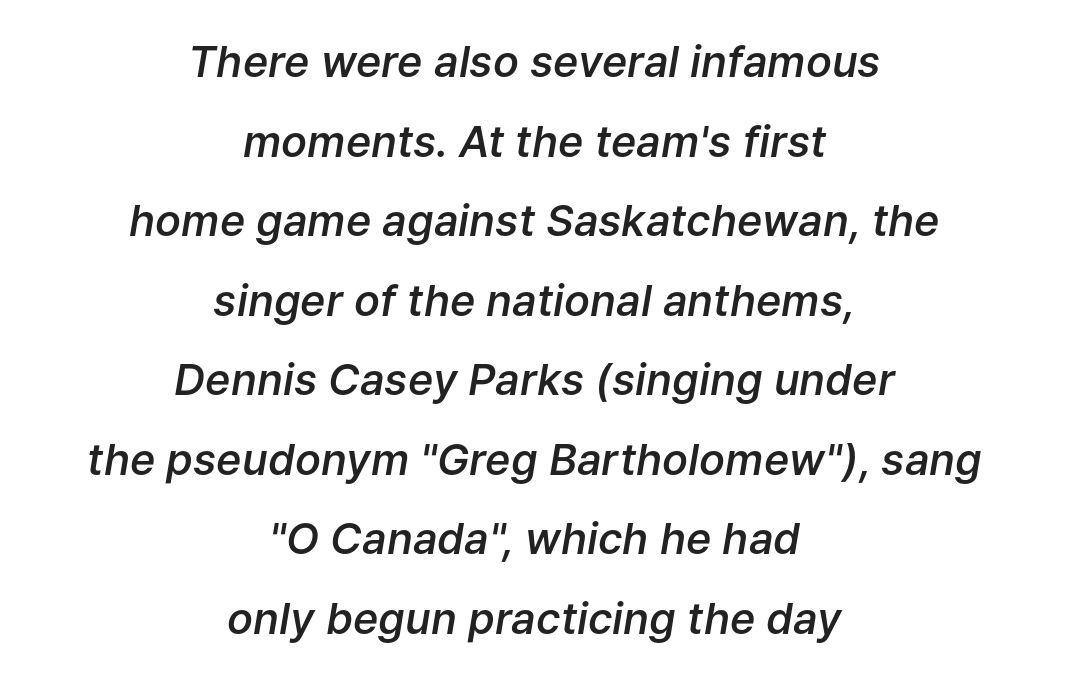
A bare baseline throughout the passage. Every character sits at an angle, as italics do. The compositor balanced each line on the midline. Look at the tracking — it's just the regular setting, nothing added.
